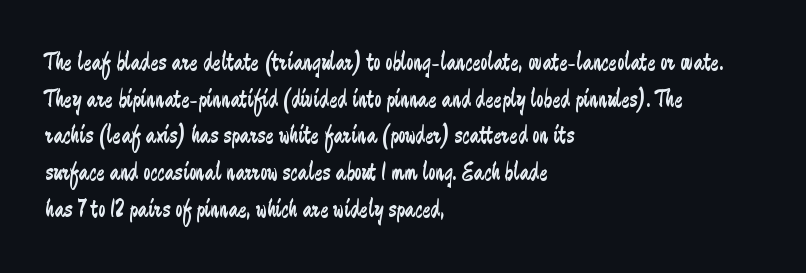
{"bold": "no", "underline": "no", "align": "left", "line_spacing": "normal", "line_spacing_ratio": 1.47, "letter_spacing": "normal", "letter_spacing_em": 0.0, "glyph_px": 25}
